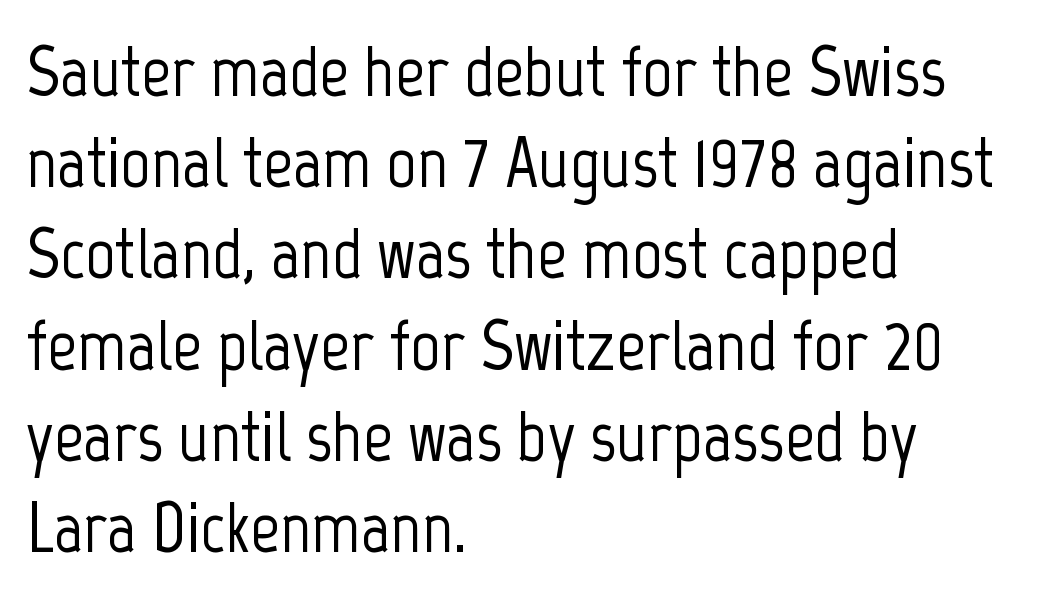
{"serif": "no", "italic": "no", "width": "condensed", "stroke_contrast": "low", "x_height": "medium", "monospaced": "no", "underline": "no", "align": "left", "line_spacing": "normal", "line_spacing_ratio": 1.25, "letter_spacing": "normal", "letter_spacing_em": 0.0, "glyph_px": 73}
